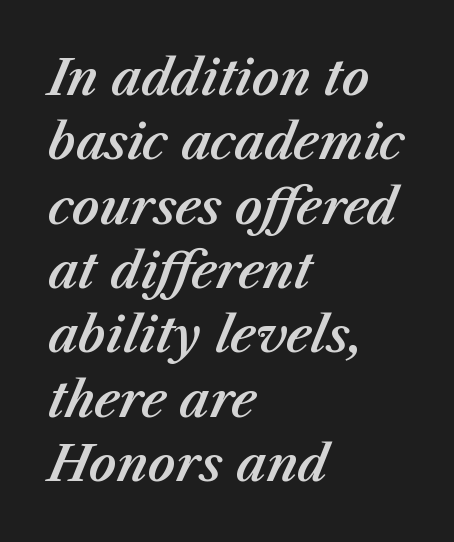
Q: Is the text italic (slanted)? A: Yes, it leans right by about 23 degrees.
Q: Is the text underlined? A: No.
Q: How is the paragraph aligned? A: Left-aligned.
Q: Is the spacing between letters normal or unusually wide? A: Normal.
Q: Is the spacing between lines tight, normal or loose? A: Normal.
Q: Width (condensed, normal, or wide)? A: Normal.
Q: Stroke contrast? A: Medium.
Q: x-height? A: Medium.
Q: Monospaced? A: No.
